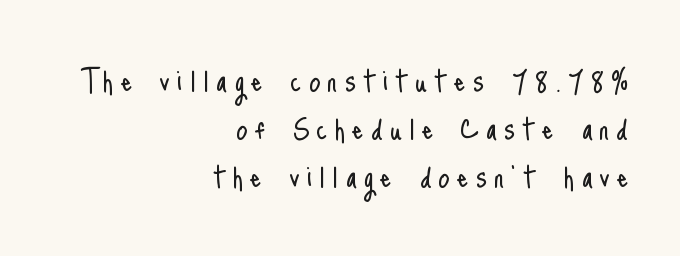
Q: Is the text bold? A: No.
Q: Is the text italic (slanted)? A: No, it is upright.
Q: Is the typeface a serif or a sans-serif typeface? A: Sans-serif.
Q: Is the text underlined? A: No.
Q: How is the paragraph aligned? A: Right-aligned.
Q: Is the spacing between letters normal or unusually wide? A: Unusually wide.
Q: Is the spacing between lines tight, normal or loose? A: Normal.
Q: Width (condensed, normal, or wide)? A: Condensed.
Q: Stroke contrast? A: Low.
Q: x-height? A: Small.
Q: Monospaced? A: No.
